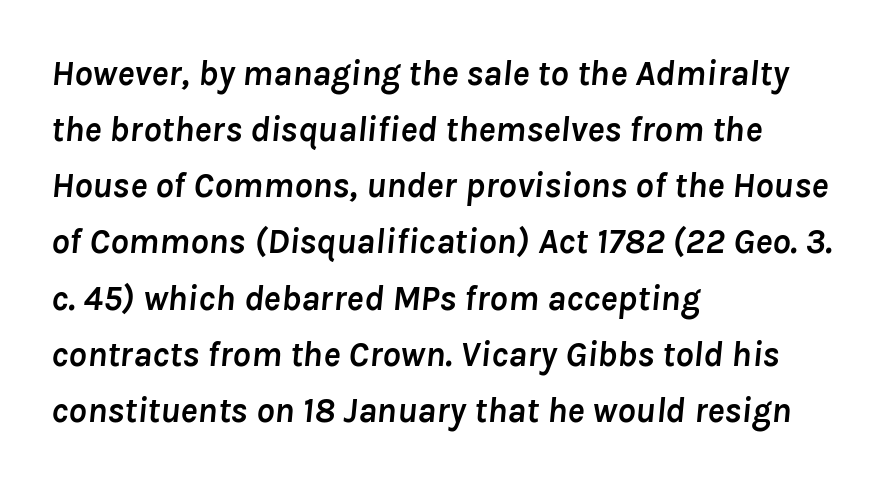
Is the type bold? Yes — the strokes are clearly thick and heavy. The strip under each line holds only bare page. Spacing between characters is what you'd get straight out of the box. Is the block centered? No — it sits flush against the left margin. Is this a fixed-width face? No — the glyphs have proportional, varying widths. Emphasis-style slanted type is in use.
